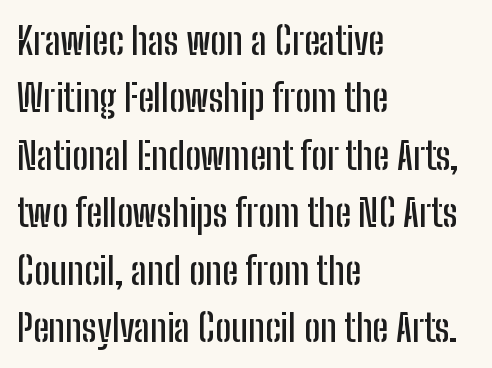
No feet cap the strokes, marking this as sans-serif type. Does the copy run flush right? No — it runs flush left. Character widths vary here, with narrow letters taking less room than wide ones. The area under the type is left untouched. The line texture is even and compact thanks to regular tracking.
